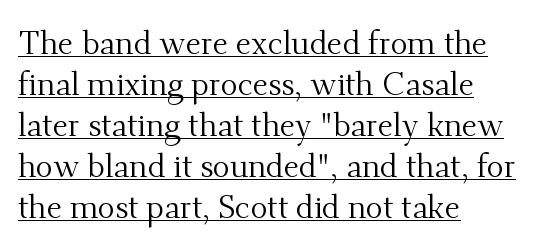
{"serif": "yes", "italic": "no", "bold": "no", "weight": "regular", "width": "normal", "stroke_contrast": "medium", "x_height": "small", "monospaced": "no", "underline": "yes", "align": "left", "line_spacing": "normal", "line_spacing_ratio": 1.28, "letter_spacing": "normal", "letter_spacing_em": 0.0, "glyph_px": 32}
